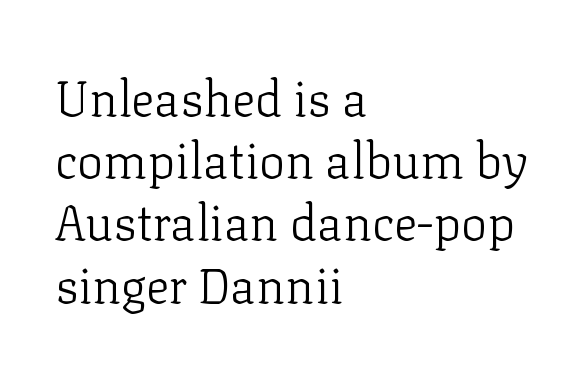
{"serif": "yes", "italic": "no", "bold": "no", "weight": "light", "width": "normal", "stroke_contrast": "low", "x_height": "medium", "monospaced": "no", "underline": "no", "align": "left", "line_spacing": "normal", "line_spacing_ratio": 1.27, "letter_spacing": "normal", "letter_spacing_em": 0.0, "glyph_px": 49}
